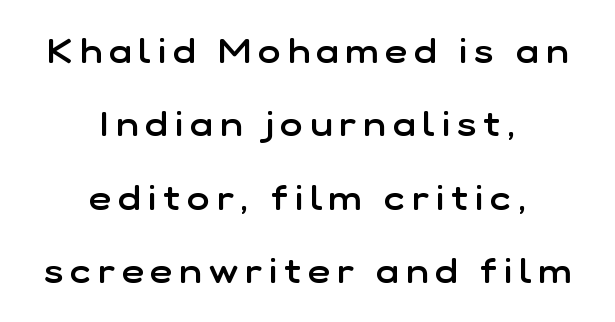
Q: Is the text bold? A: Semi-bold.
Q: Is the text italic (slanted)? A: No, it is upright.
Q: Is the typeface a serif or a sans-serif typeface? A: Sans-serif.
Q: Is the text underlined? A: No.
Q: How is the paragraph aligned? A: Centered.
Q: Is the spacing between letters normal or unusually wide? A: Unusually wide.
Q: Is the spacing between lines tight, normal or loose? A: Loose.
Q: Width (condensed, normal, or wide)? A: Normal.
Q: Stroke contrast? A: Low.
Q: x-height? A: Medium.
Q: Monospaced? A: No.
